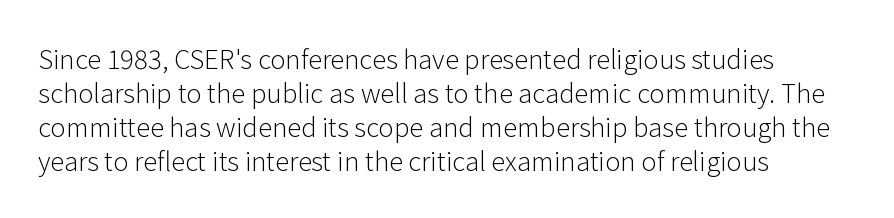
The image shows 26 px text type, upright; set left-aligned, normal line spacing (1.31x), normal letter spacing, not underlined.
